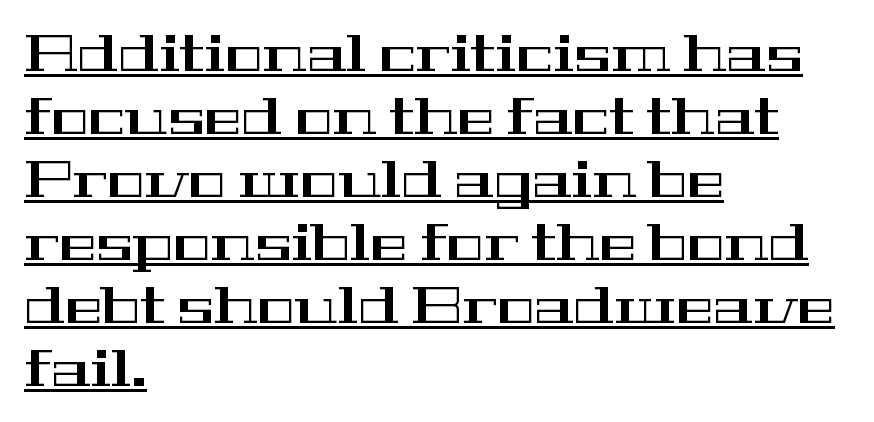
Q: Is the text italic (slanted)? A: No, it is upright.
Q: Is the typeface a serif or a sans-serif typeface? A: Serif.
Q: Is the text underlined? A: Yes.
Q: How is the paragraph aligned? A: Left-aligned.
Q: Is the spacing between letters normal or unusually wide? A: Normal.
Q: Is the spacing between lines tight, normal or loose? A: Normal.
Q: Width (condensed, normal, or wide)? A: Wide.
Q: Stroke contrast? A: High.
Q: x-height? A: Medium.
Q: Monospaced? A: No.
